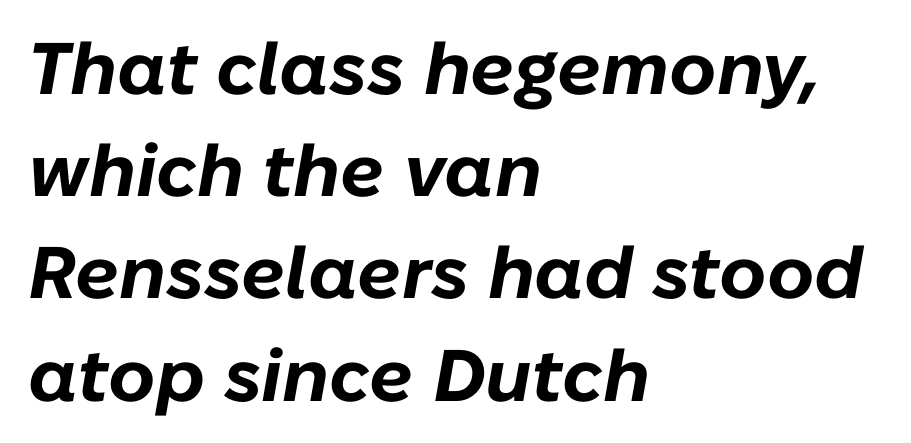
The image shows 73 px bold type, italic (leaning right); set left-aligned, normal line spacing (1.4x), normal letter spacing, not underlined; low stroke contrast and a medium x-height.
